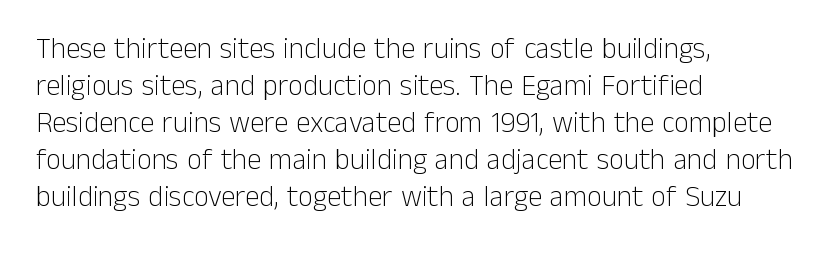
Q: Is the text bold? A: No.
Q: Is the text italic (slanted)? A: No, it is upright.
Q: Is the typeface a serif or a sans-serif typeface? A: Sans-serif.
Q: Is the text underlined? A: No.
Q: How is the paragraph aligned? A: Left-aligned.
Q: Is the spacing between letters normal or unusually wide? A: Normal.
Q: Is the spacing between lines tight, normal or loose? A: Normal.
Q: Width (condensed, normal, or wide)? A: Normal.
Q: Stroke contrast? A: Low.
Q: x-height? A: Medium.
Q: Monospaced? A: No.
